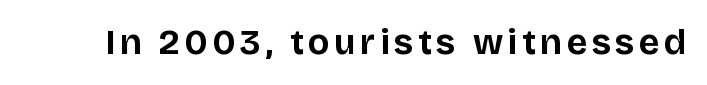
Has an underline been added? It has not. Note: no serifs on the glyphs. Rendered with straight, roman letterforms. Do the characters align in a grid? No, the font is proportional. Typographic density is high because the face is bold.
